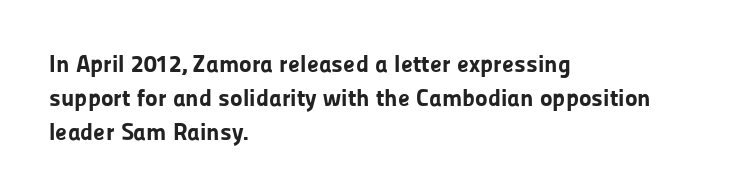
Q: Is the text bold? A: Yes.
Q: Is the text italic (slanted)? A: No, it is upright.
Q: Is the text underlined? A: No.
Q: How is the paragraph aligned? A: Left-aligned.
Q: Is the spacing between letters normal or unusually wide? A: Normal.
Q: Is the spacing between lines tight, normal or loose? A: Normal.
